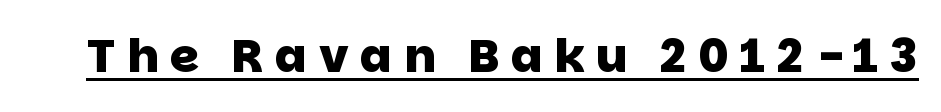
{"serif": "no", "bold": "yes", "weight": "heavy", "width": "normal", "stroke_contrast": "low", "x_height": "large", "monospaced": "no", "underline": "yes", "letter_spacing": "wide", "letter_spacing_em": 0.26, "glyph_px": 46}
